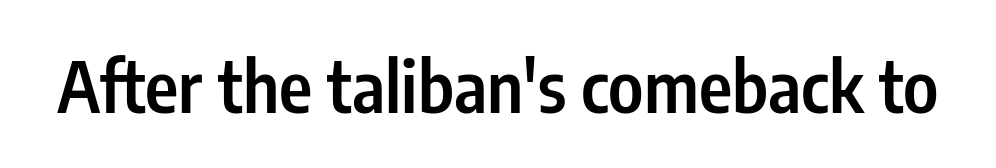
The image shows 71 px semibold, condensed sans-serif type, upright; set normal letter spacing, not underlined; low stroke contrast and a medium x-height.
